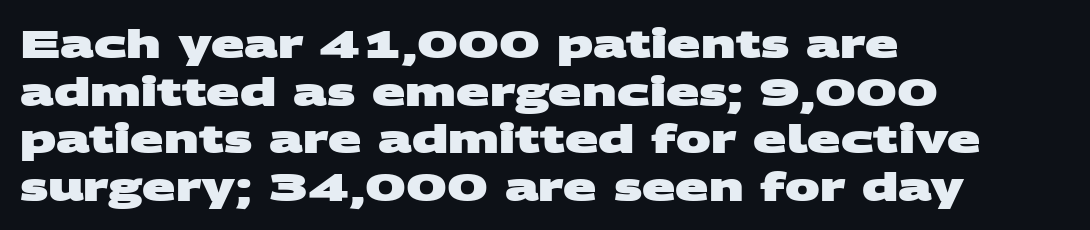
{"serif": "no", "bold": "yes", "weight": "heavy", "width": "wide", "stroke_contrast": "medium", "x_height": "large", "monospaced": "no", "underline": "no", "align": "left", "line_spacing_ratio": 1.22, "letter_spacing": "normal", "letter_spacing_em": 0.0, "glyph_px": 39}
